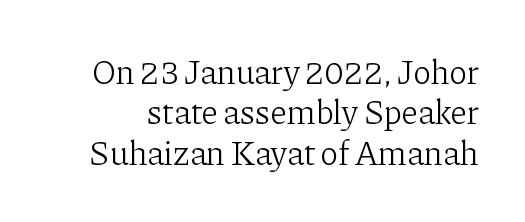
The image shows 34 px light serif type, upright; set line spacing 1.19x, normal letter spacing, not underlined; low stroke contrast and a medium x-height.
